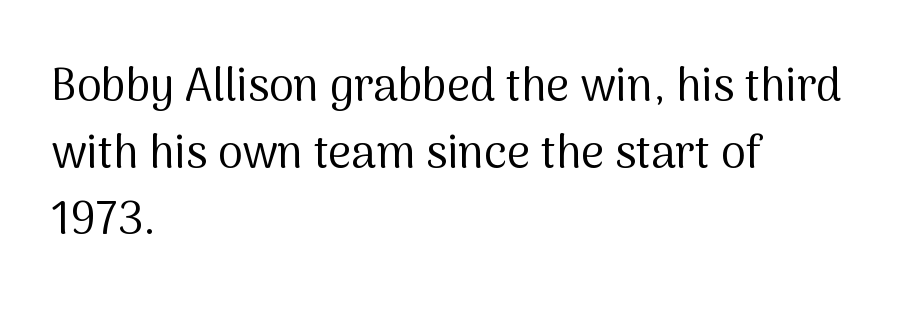
{"serif": "no", "italic": "no", "bold": "no", "weight": "regular", "width": "normal", "stroke_contrast": "medium", "x_height": "medium", "monospaced": "no", "underline": "no", "align": "left", "line_spacing": "normal", "line_spacing_ratio": 1.48, "letter_spacing": "normal", "letter_spacing_em": 0.0, "glyph_px": 45}
